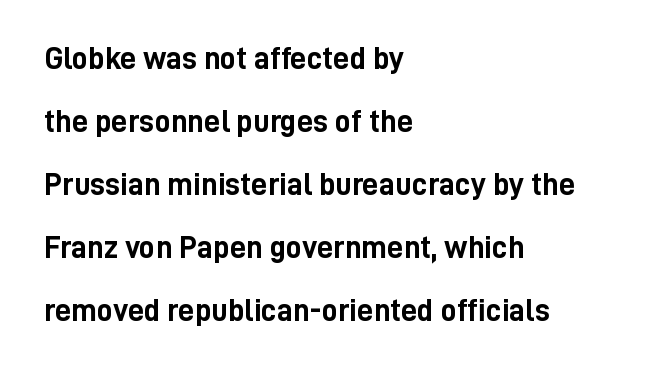
The image shows 32 px semibold, condensed sans-serif type, upright; set left-aligned, loose line spacing (1.97x), normal letter spacing, not underlined; low stroke contrast and a medium x-height.
